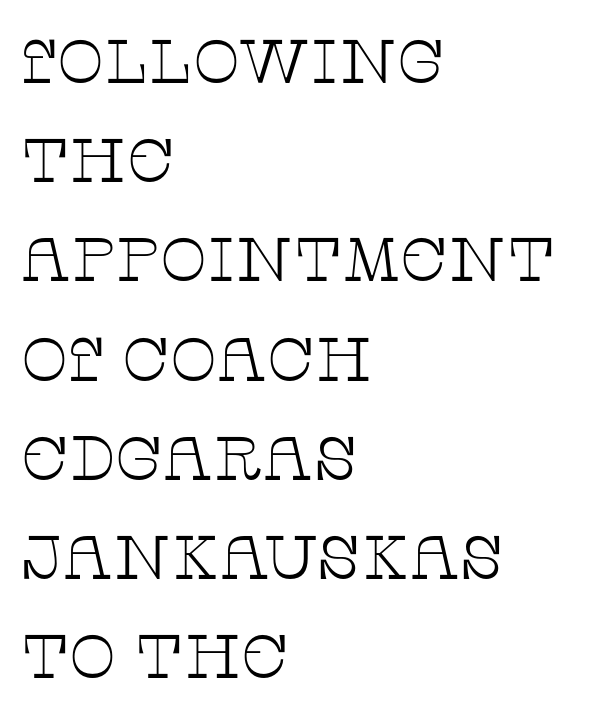
The image shows 62 px thin, wide serif type, upright; set left-aligned, normal line spacing (1.6x), normal letter spacing, not underlined; low stroke contrast and a large x-height.
